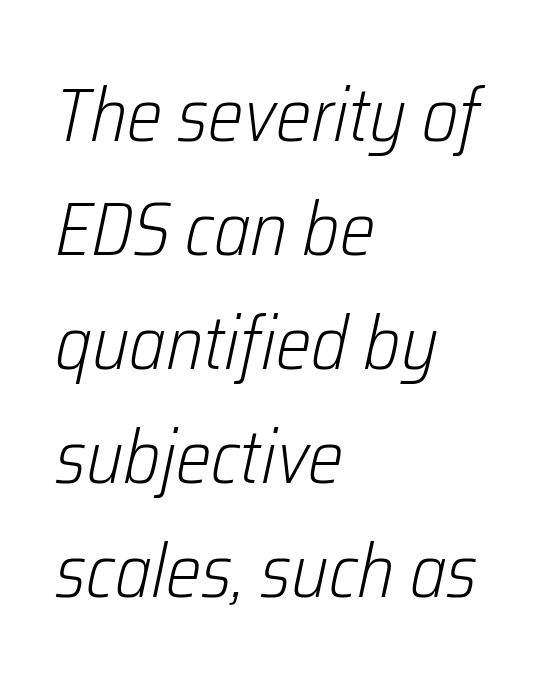
The image shows 75 px light, condensed type, italic (leaning right); set left-aligned, normal line spacing (1.52x), normal letter spacing, not underlined; low stroke contrast and a medium x-height.
